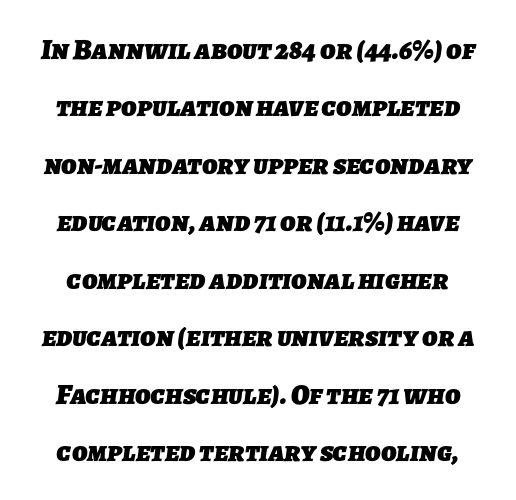
The image shows 29 px heavy sans-serif type; set loose line spacing (1.98x), normal letter spacing, not underlined; low stroke contrast and a medium x-height.
